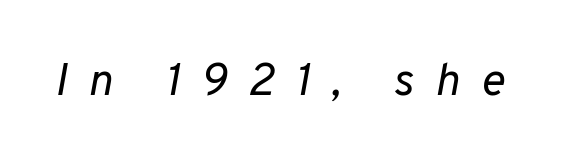
Q: Is the text bold? A: No.
Q: Is the text italic (slanted)? A: Yes, it leans right by about 10 degrees.
Q: Is the text underlined? A: No.
Q: Is the spacing between letters normal or unusually wide? A: Unusually wide.
Q: Width (condensed, normal, or wide)? A: Normal.
Q: Stroke contrast? A: Low.
Q: x-height? A: Medium.
Q: Monospaced? A: No.
